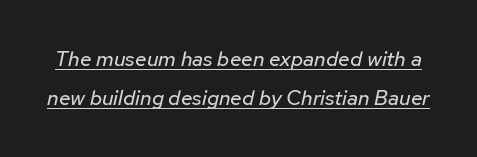
The image shows 21 px text type, italic (leaning right); set line spacing 1.86x, normal letter spacing, underlined.
